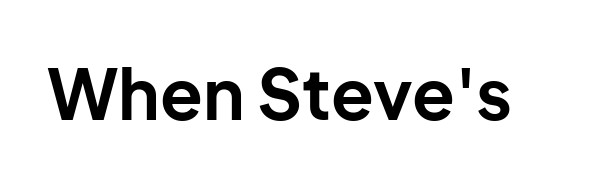
{"serif": "no", "italic": "no", "bold": "yes", "weight": "bold", "width": "normal", "stroke_contrast": "low", "x_height": "medium", "monospaced": "no", "underline": "no", "letter_spacing": "normal", "letter_spacing_em": 0.0, "glyph_px": 70}
